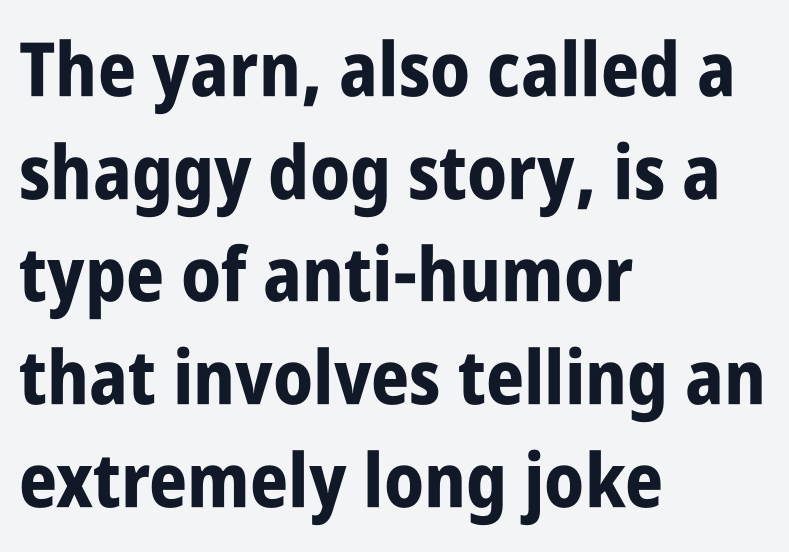
This sample has the flowing, uneven cadence of proportional lettering. What kind of face is this? One without serifs — a sans. Left-aligned paragraph, ragged on the right. Letter spacing: default. Look at the stroke-to-counter ratio: heavy, a bold.
